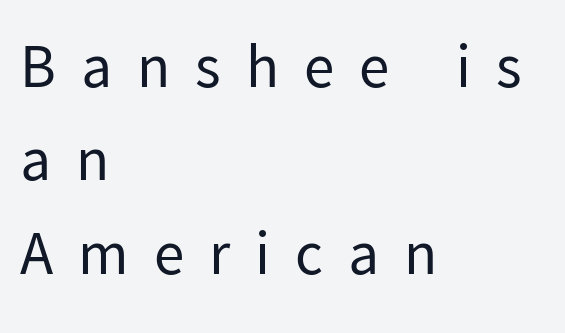
Look at the tracking — it's clearly loosened, letters drifting apart. Compared with a centered layout, this one pins lines to the left instead. No word sits above an underline. Every character sits straight up, as roman type does. The letters carry no serifs — their stems end cleanly without finishing strokes.
